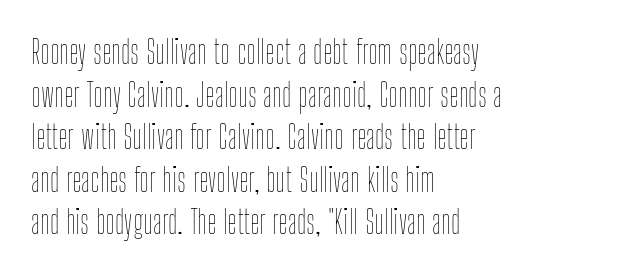
Q: Is the text bold? A: No.
Q: Is the text italic (slanted)? A: No, it is upright.
Q: Is the text underlined? A: No.
Q: How is the paragraph aligned? A: Left-aligned.
Q: Is the spacing between letters normal or unusually wide? A: Normal.
Q: Is the spacing between lines tight, normal or loose? A: Normal.
Q: Width (condensed, normal, or wide)? A: Condensed.
Q: Stroke contrast? A: Low.
Q: x-height? A: Medium.
Q: Monospaced? A: No.
